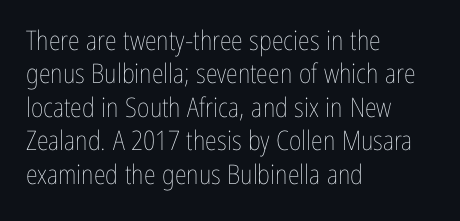
Q: Is the text bold? A: No.
Q: Is the text italic (slanted)? A: No, it is upright.
Q: Is the text underlined? A: No.
Q: How is the paragraph aligned? A: Left-aligned.
Q: Is the spacing between letters normal or unusually wide? A: Normal.
